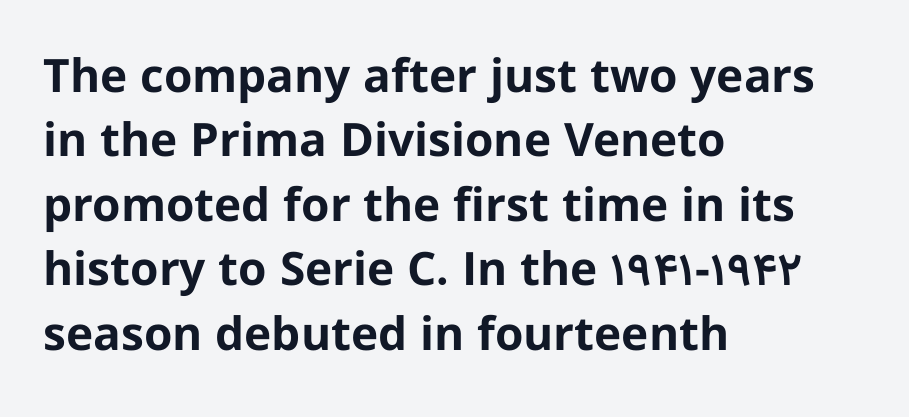
Interline gaps are of average width in this sample. This sample has the flowing, uneven cadence of proportional lettering. Is the type bold? Yes — the strokes are clearly thick and heavy. Grotesque or geometric, the face here clearly has no serifs. A classic flush-left, rag-right setting is used for this passage. Nobody touched the tracking dial on this one.
